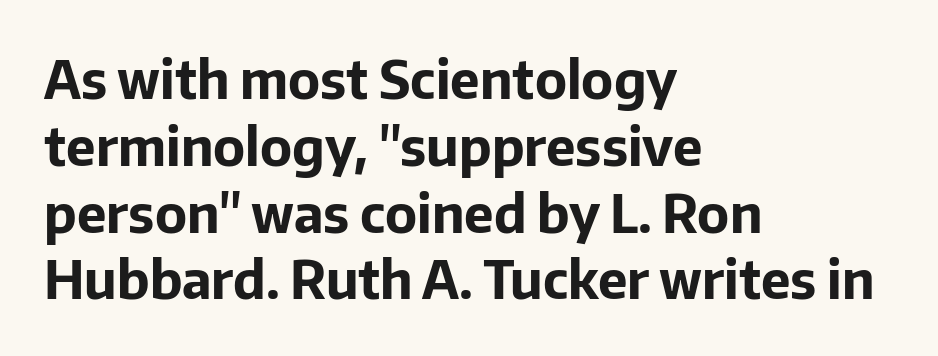
If you drew a ruler down the left edge, every line would touch it. The designer went with a sans here, leaving each stem footless. Plenty of ink on the page — the face is bold. Descender tails drop into unmarked territory. Do the characters align in a grid? No, the font is proportional.
